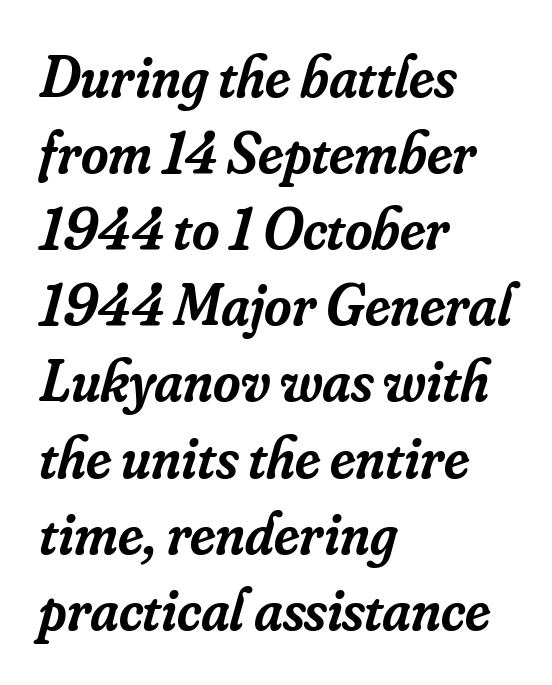
The image shows 59 px semibold serif type, italic (leaning right); set left-aligned, normal line spacing (1.29x), normal letter spacing, not underlined; low stroke contrast and a small x-height.
